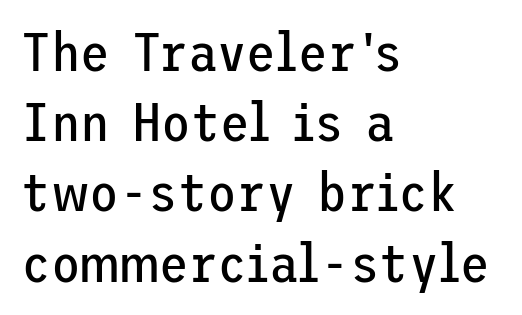
The image shows 54 px regular-weight sans-serif type, upright; set left-aligned, normal line spacing (1.3x), normal letter spacing, not underlined; low stroke contrast and a medium x-height.
